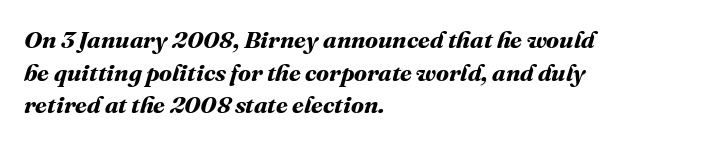
{"bold": "yes", "underline": "no", "align": "left", "line_spacing": "normal", "line_spacing_ratio": 1.36, "letter_spacing": "normal", "letter_spacing_em": 0.0, "glyph_px": 24}
